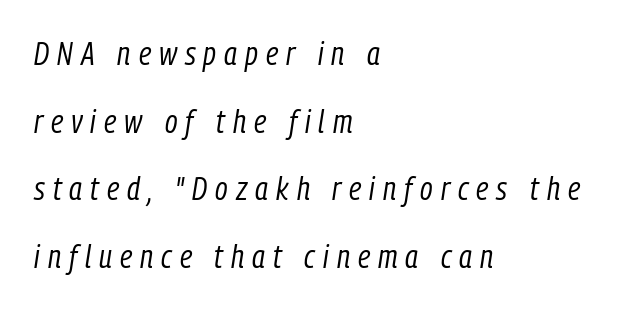
Unbolded letterforms with no extra heft. Does the copy run flush right? No — it runs flush left. Notice how the stems are inclined rather than vertical — that's the hallmark of italics. If you measured baseline to baseline, you'd find a long distance. Inter-character spacing is expanded well beyond the font's built-in metrics. Underlining? Definitely not there.
